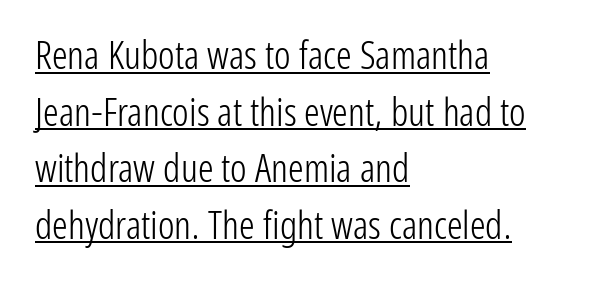
Q: Is the text bold? A: No.
Q: Is the text italic (slanted)? A: No, it is upright.
Q: Is the typeface a serif or a sans-serif typeface? A: Sans-serif.
Q: Is the text underlined? A: Yes.
Q: How is the paragraph aligned? A: Left-aligned.
Q: Is the spacing between letters normal or unusually wide? A: Normal.
Q: Is the spacing between lines tight, normal or loose? A: Normal.
Q: Width (condensed, normal, or wide)? A: Condensed.
Q: Stroke contrast? A: Low.
Q: x-height? A: Medium.
Q: Monospaced? A: No.
